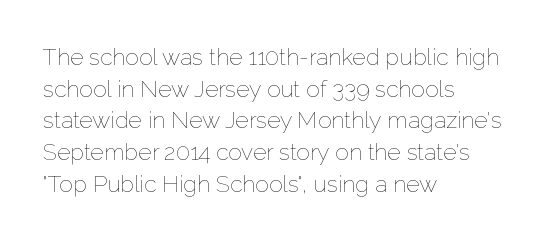
{"italic": "no", "bold": "no", "underline": "no", "align": "left", "line_spacing": "normal", "line_spacing_ratio": 1.38, "letter_spacing": "normal", "letter_spacing_em": 0.0, "glyph_px": 23}
